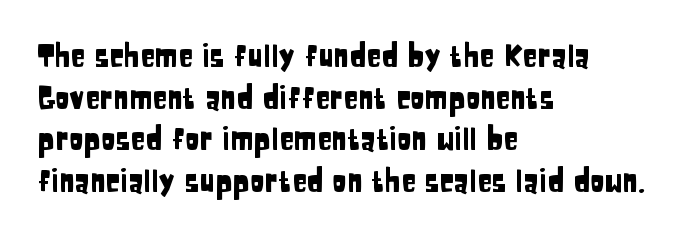
The image shows 30 px condensed sans-serif type, upright; set left-aligned, normal line spacing (1.39x), normal letter spacing, not underlined; low stroke contrast and a large x-height.
